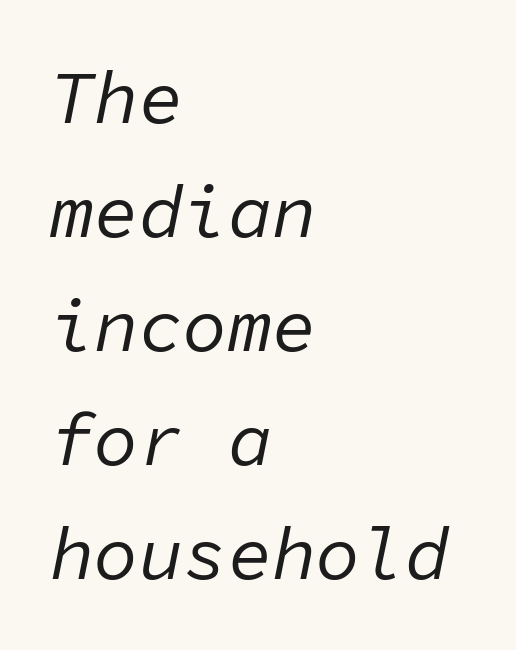
Q: Is the text bold? A: No.
Q: Is the text italic (slanted)? A: Yes, it leans right by about 11 degrees.
Q: Is the text underlined? A: No.
Q: How is the paragraph aligned? A: Left-aligned.
Q: Is the spacing between letters normal or unusually wide? A: Normal.
Q: Is the spacing between lines tight, normal or loose? A: Normal.
Q: Width (condensed, normal, or wide)? A: Normal.
Q: Stroke contrast? A: Low.
Q: x-height? A: Medium.
Q: Monospaced? A: Yes.
